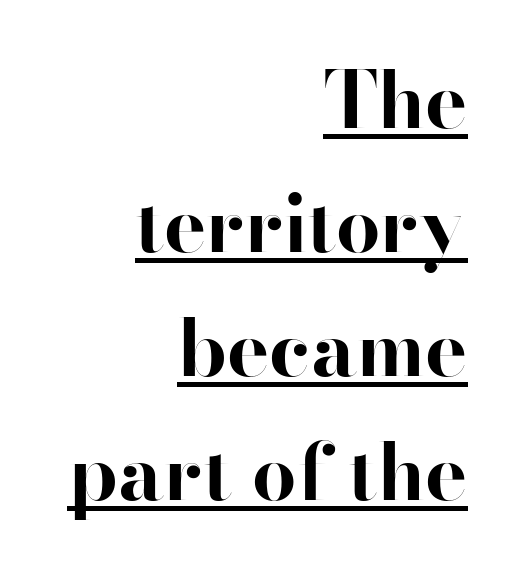
The image shows 79 px bold sans-serif type, upright; set right-aligned, normal line spacing (1.57x), normal letter spacing, underlined; high stroke contrast and a small x-height.
